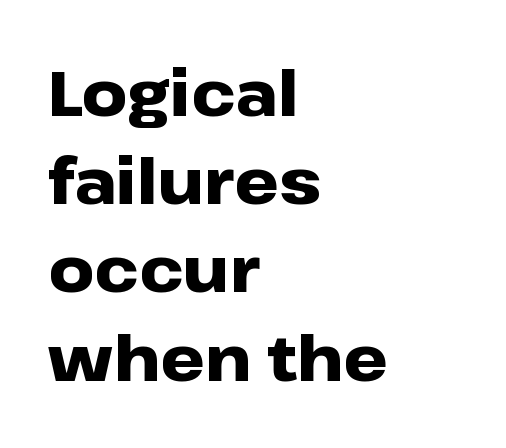
The image shows 63 px heavy, wide sans-serif type, upright; set left-aligned, normal line spacing (1.4x), normal letter spacing, not underlined; low stroke contrast and a medium x-height.
